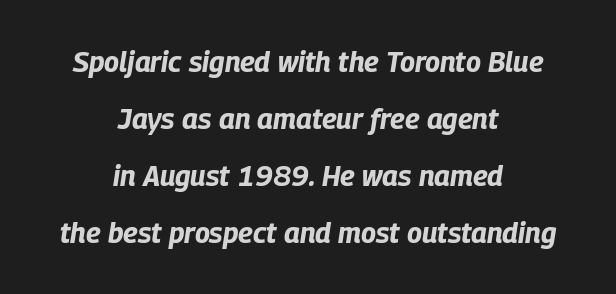
Q: Is the text bold? A: Yes.
Q: Is the text italic (slanted)? A: Yes, it leans right by about 9 degrees.
Q: Is the text underlined? A: No.
Q: How is the paragraph aligned? A: Centered.
Q: Is the spacing between letters normal or unusually wide? A: Normal.
Q: Is the spacing between lines tight, normal or loose? A: Loose.
Q: Width (condensed, normal, or wide)? A: Condensed.
Q: Stroke contrast? A: Low.
Q: x-height? A: Large.
Q: Monospaced? A: No.
